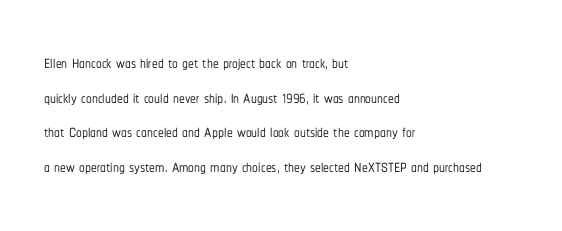
{"italic": "no", "underline": "no", "align": "left", "line_spacing": "normal", "line_spacing_ratio": 1.51, "letter_spacing": "normal", "letter_spacing_em": 0.0, "glyph_px": 23}
